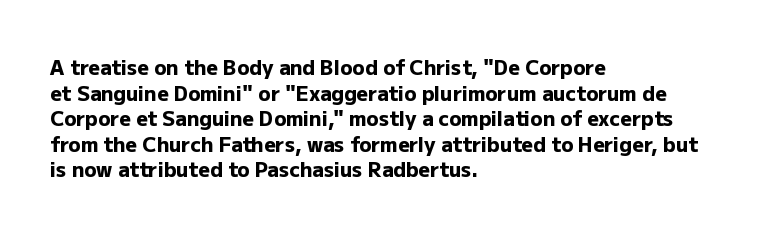
Q: Is the text bold? A: Yes.
Q: Is the text italic (slanted)? A: No, it is upright.
Q: Is the text underlined? A: No.
Q: How is the paragraph aligned? A: Left-aligned.
Q: Is the spacing between letters normal or unusually wide? A: Normal.
Q: Is the spacing between lines tight, normal or loose? A: Normal.
